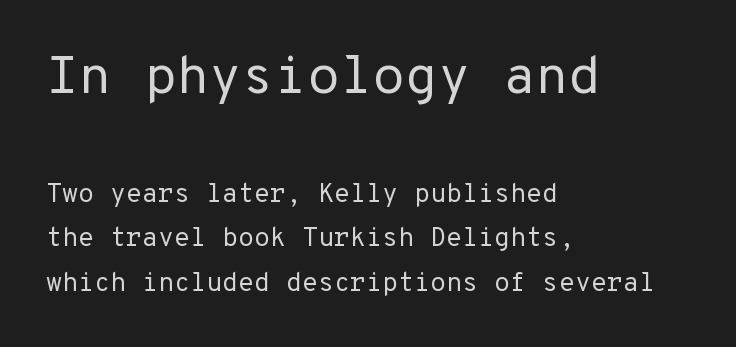
{"serif": "no", "italic": "no", "bold": "no", "weight": "regular", "width": "normal", "stroke_contrast": "low", "x_height": "medium", "underline": "no", "align": "left", "line_spacing_ratio": 1.71, "letter_spacing": "normal", "letter_spacing_em": 0.0, "larger_block": "first", "size_ratio": 2.04, "glyph_px": 53}
